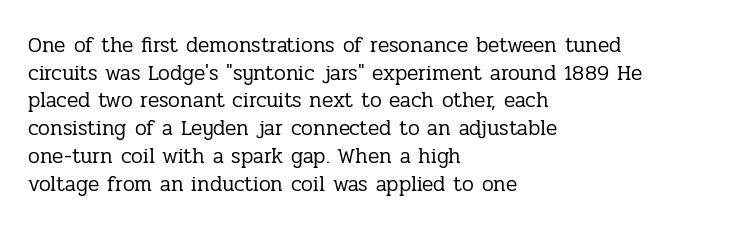
The image shows 21 px text type, upright; set left-aligned, normal line spacing (1.32x), normal letter spacing, not underlined.
